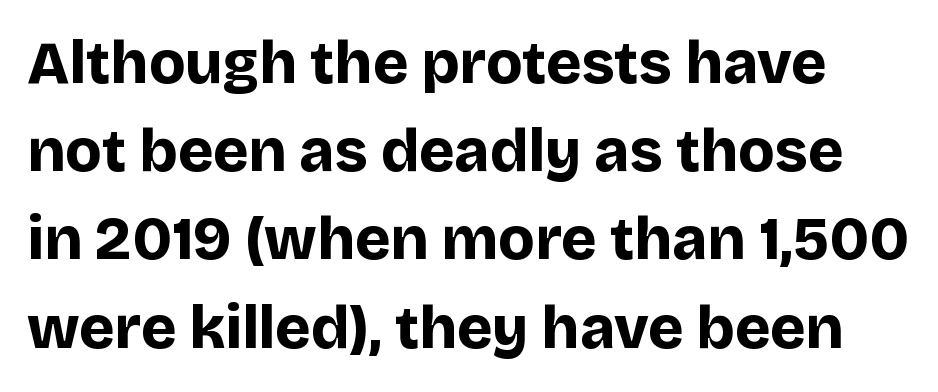
The image shows 60 px bold sans-serif type, upright; set normal line spacing (1.47x), normal letter spacing, not underlined; low stroke contrast and a large x-height.
